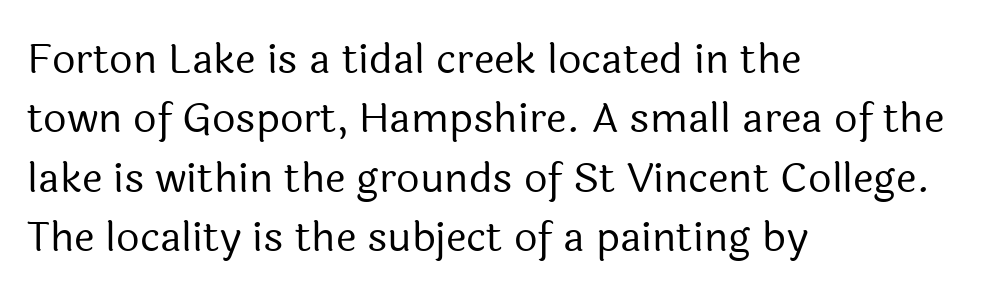
{"serif": "no", "italic": "no", "bold": "no", "weight": "regular", "width": "normal", "x_height": "medium", "monospaced": "no", "underline": "no", "align": "left", "line_spacing": "normal", "line_spacing_ratio": 1.45, "letter_spacing": "normal", "letter_spacing_em": 0.0, "glyph_px": 41}
